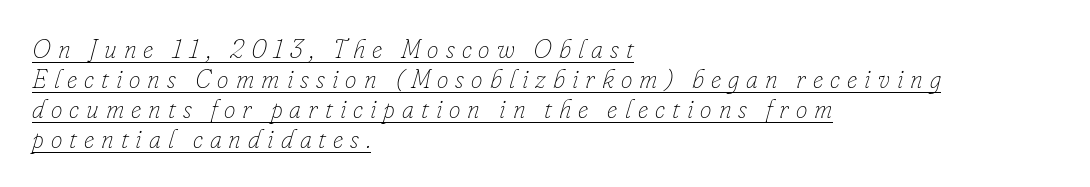
The image shows 26 px text type, italic (leaning right); set left-aligned, tight line spacing (1.15x), unusually wide letter spacing (+0.27 em), underlined.
